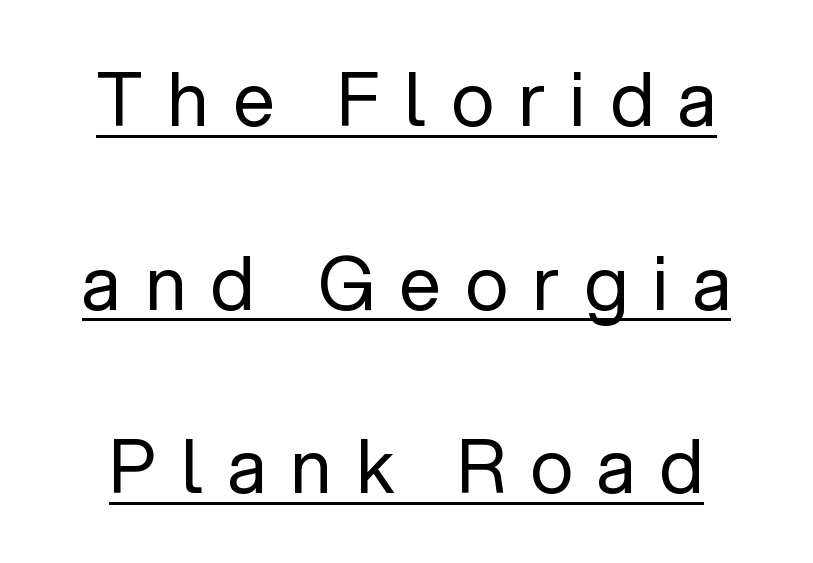
The weight tops out at a normal text grade. Do the letters lean? They stand straight. Note the varied advance widths — an 'i' is clearly narrower than an 'm'. Does a line run under the words? Yes, clearly. Unlike a traditional serif, this face leaves its strokes unadorned. This block would shrink considerably if given ordinary leading; it's expanded now.
